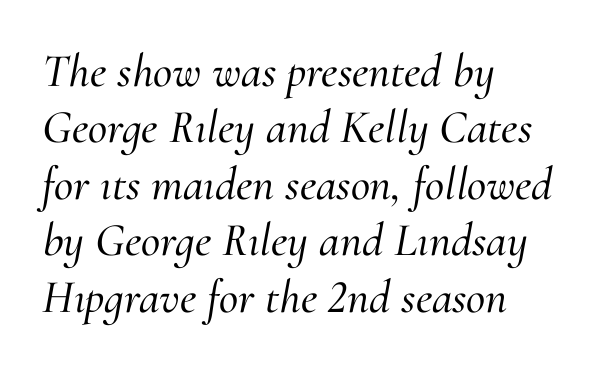
The image shows 47 px serif type, italic (leaning right); set left-aligned, line spacing 1.2x, normal letter spacing, not underlined; medium stroke contrast and a small x-height.
